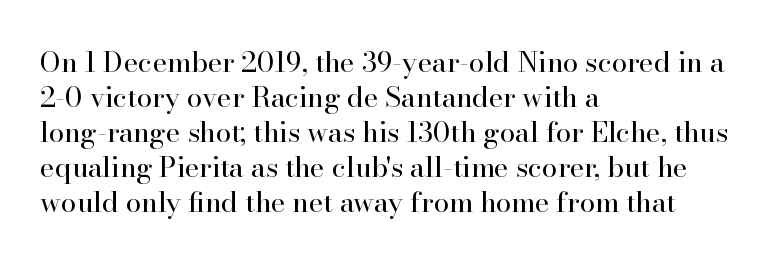
The image shows 28 px regular-weight serif type, upright; set left-aligned, normal line spacing (1.25x), normal letter spacing, not underlined; high stroke contrast and a small x-height.
